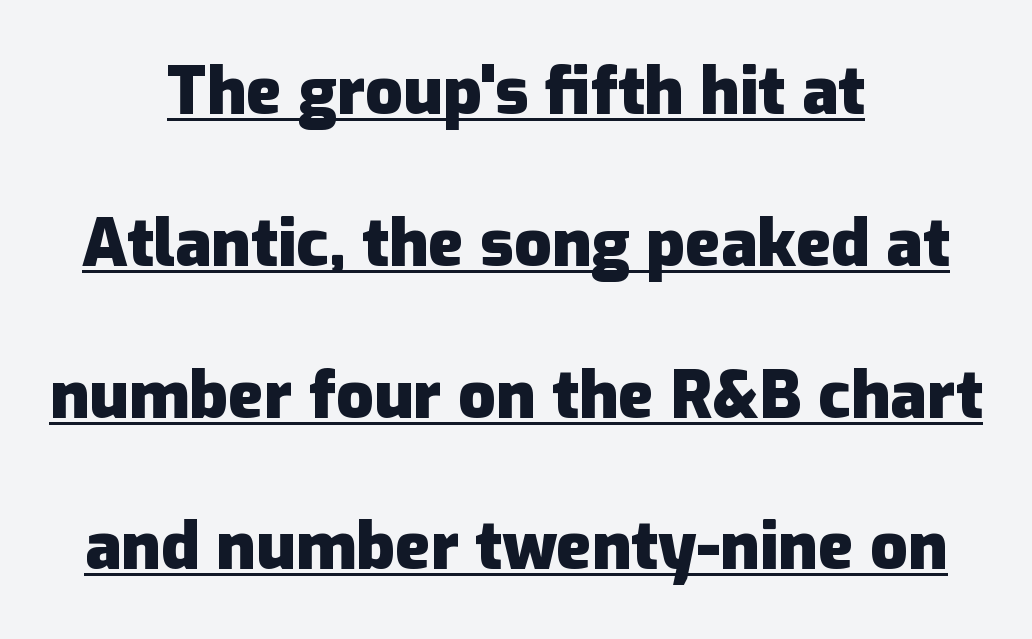
The image shows 66 px heavy sans-serif type, upright; set centered, loose line spacing (2.3x), normal letter spacing, underlined; low stroke contrast and a medium x-height.
